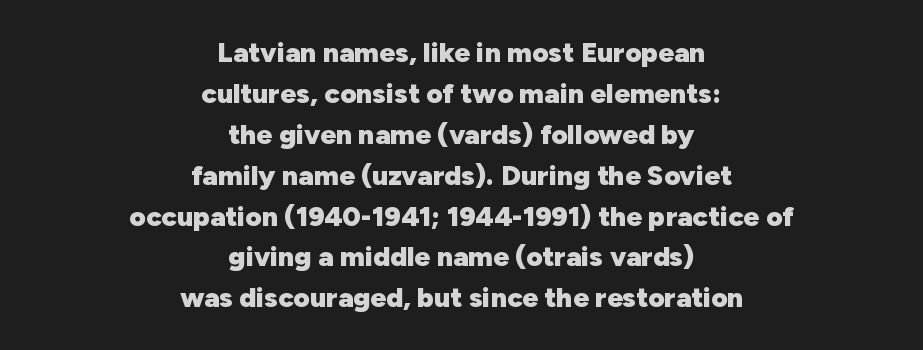
Stroke thickness is high; the sample reads as a true bold. Serifs: no, the terminals of the letterforms are clean. Words float on clear page, feet unadorned. The vertical gap from one line to the next is medium. The paragraph shown floats in the horizontal middle. Spacing verdict: proportional, widths tailored to each character.
